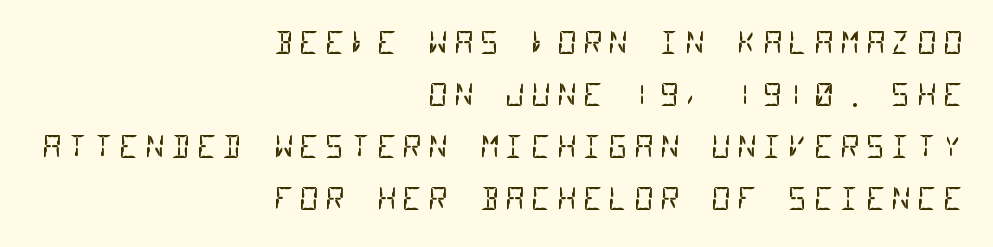
{"serif": "no", "bold": "no", "weight": "regular", "width": "condensed", "stroke_contrast": "low", "x_height": "large", "monospaced": "yes", "underline": "no", "align": "right", "line_spacing": "normal", "line_spacing_ratio": 1.68, "glyph_px": 31}
